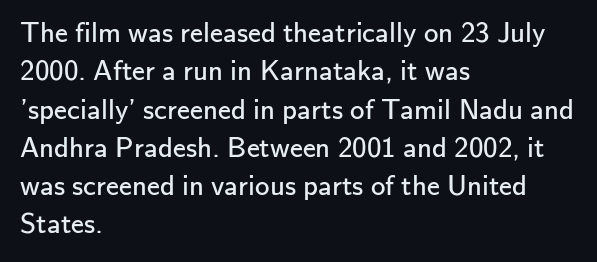
The font sits on the lighter half of the weight spectrum, regular included. Default kerning and tracking; the words read as compact shapes. Each letter's strokes conclude bluntly, with no projecting serifs. The line-height multiplier appears to be the usual default. Does the copy run flush right? No — it runs flush left.
